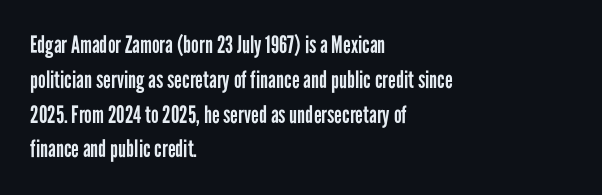
Q: Is the text bold? A: No.
Q: Is the text italic (slanted)? A: No, it is upright.
Q: Is the text underlined? A: No.
Q: How is the paragraph aligned? A: Left-aligned.
Q: Is the spacing between letters normal or unusually wide? A: Normal.
Q: Is the spacing between lines tight, normal or loose? A: Normal.
